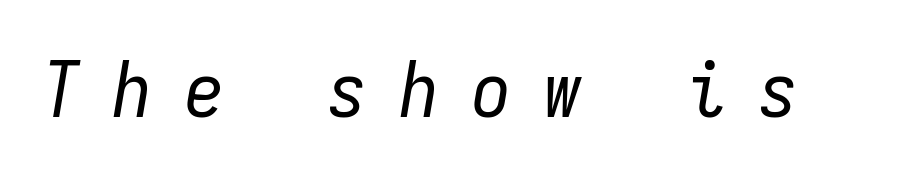
Q: Is the text bold? A: No.
Q: Is the text italic (slanted)? A: Yes, it leans right by about 9 degrees.
Q: Is the text underlined? A: No.
Q: Is the spacing between letters normal or unusually wide? A: Unusually wide.
Q: Width (condensed, normal, or wide)? A: Condensed.
Q: Stroke contrast? A: Low.
Q: x-height? A: Medium.
Q: Monospaced? A: Yes.
